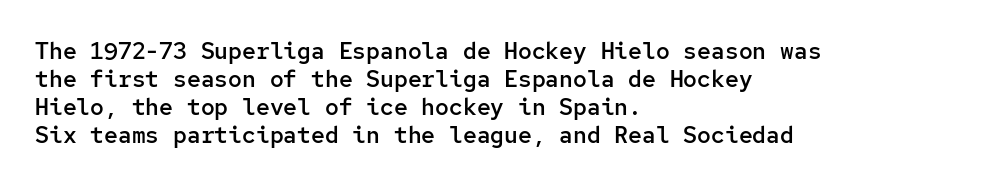
The image shows 23 px text type, upright; set left-aligned, line spacing 1.22x, normal letter spacing, not underlined.
